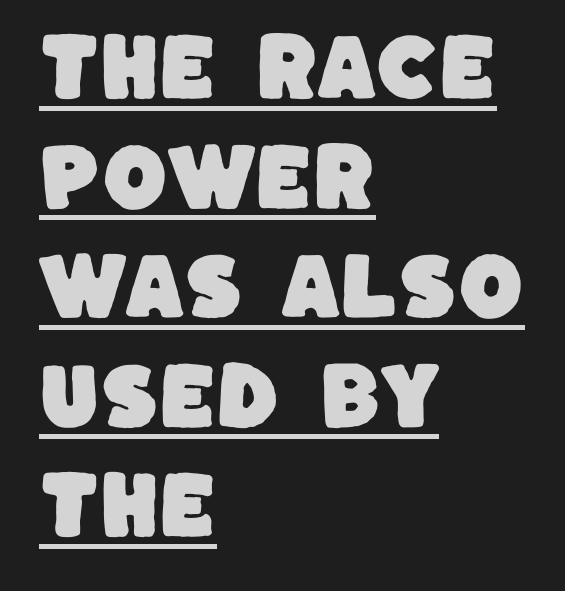
{"serif": "no", "width": "normal", "stroke_contrast": "low", "x_height": "large", "monospaced": "no", "underline": "yes", "align": "left", "line_spacing": "normal", "line_spacing_ratio": 1.48, "letter_spacing": "normal", "letter_spacing_em": 0.0, "glyph_px": 74}
